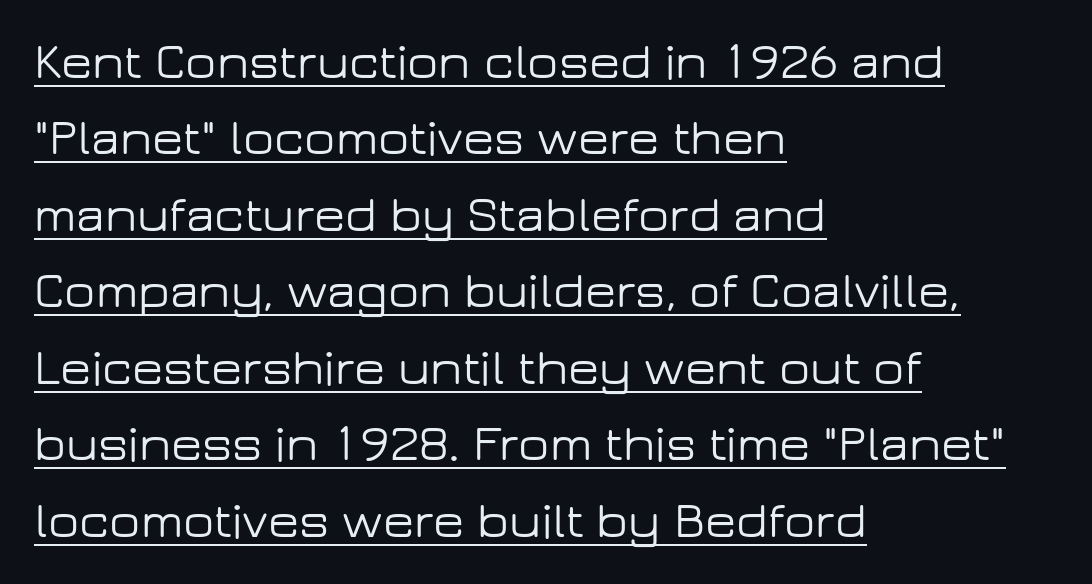
Do the letters lean? They stand straight. Does the type have serifs? No, each stem ends abruptly. Reading down the column, the eye jumps a familiar distance to each next line. Check the space under the baseline: a stroke is drawn there. Observe the ordinary spacing: letters are neighbours, not strangers. Notice how the passage keeps a crisp vertical edge on the left only.
